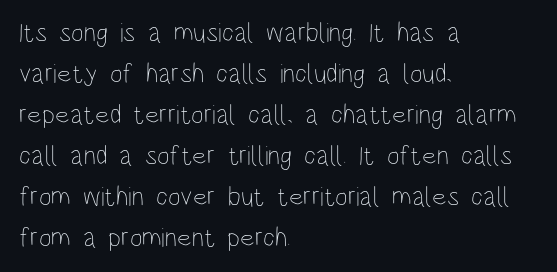
{"italic": "no", "bold": "no", "underline": "no", "align": "left", "line_spacing": "normal", "line_spacing_ratio": 1.52, "letter_spacing": "normal", "letter_spacing_em": 0.0, "glyph_px": 27}
